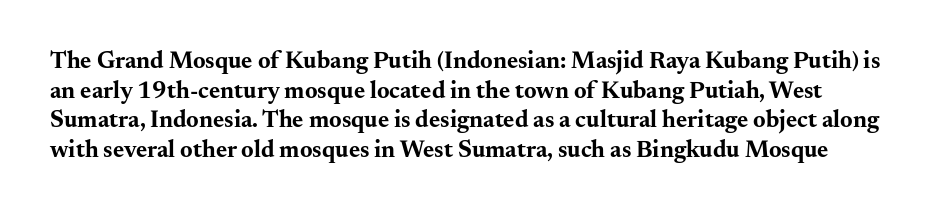
Q: Is the text bold? A: Yes.
Q: Is the text italic (slanted)? A: No, it is upright.
Q: Is the text underlined? A: No.
Q: Is the spacing between letters normal or unusually wide? A: Normal.
